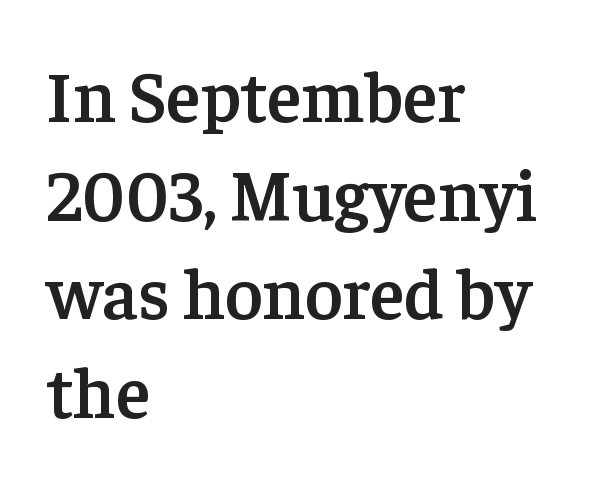
Examine the stroke ends and you'll spot serifs. A typesetter would call this proportional, since set widths differ per character. Here the glyphs are tracked normally, forming tight word shapes. Nope, not italic — everything's standing straight.
